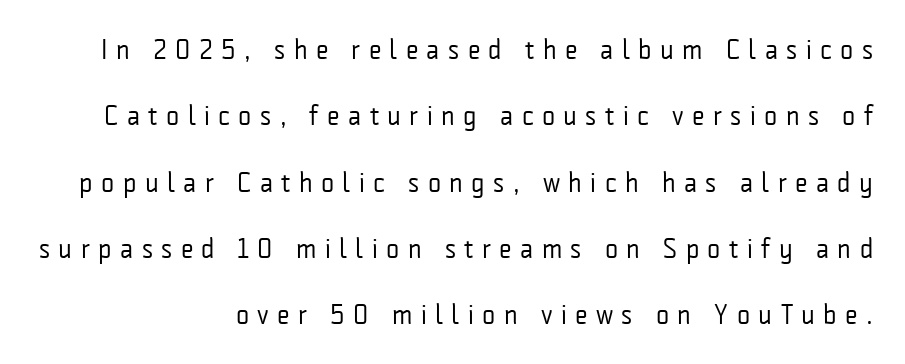
The image shows 28 px regular-weight, condensed sans-serif type, upright; set loose line spacing (2.37x), unusually wide letter spacing (+0.3 em), not underlined; low stroke contrast and a medium x-height.
